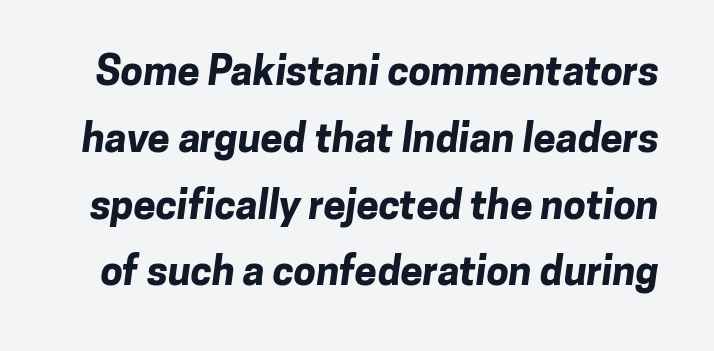
Type without underlining. The rendering shows plain stroke endings on the letterforms — a sans-serif design. Compared with typical paragraphs, the rows here are spaced about the same. As a designer I'd log this as weight 700, bold.
